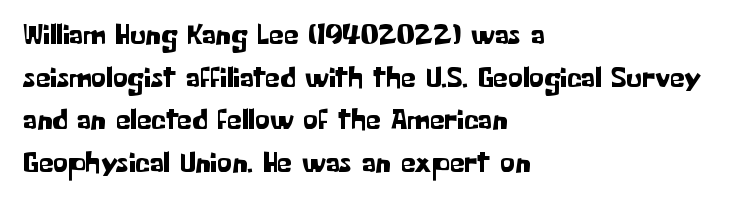
The horizontal fit of the characters is conventional and even. This is roman type, the default non-slanted kind. Note: no serifs on the glyphs. The designer left line spacing at the default. This sample has the flowing, uneven cadence of proportional lettering. Left-aligned paragraph, ragged on the right.
